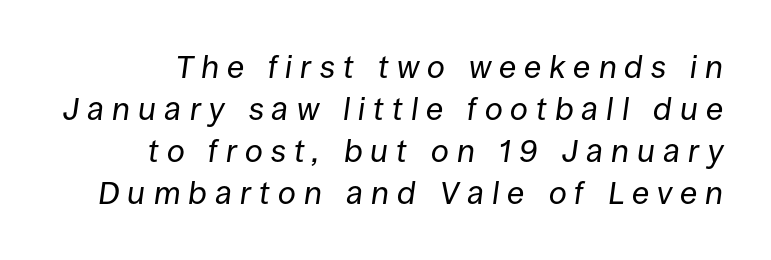
Bold? No — there's no thickening of the strokes. The rendering uses natural spacing where letterforms have individual widths. This is oblique type, the kind used for emphasis or titles. The passage shown is not underscored anywhere.
